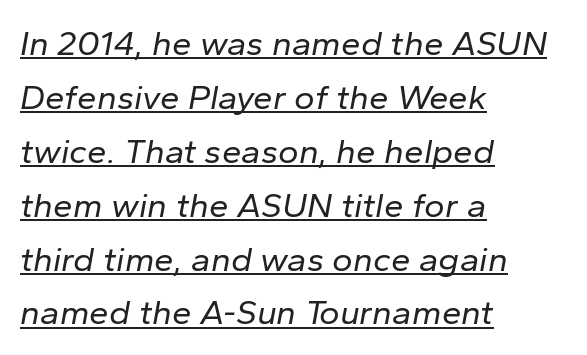
Heaviness? Minimal to ordinary, like unemphasized prose. What stands out about the letter spacing? Nothing — it is the standard amount. The lines in this sample share a left origin and differ only in where they stop. Notice how a bar underscores the lettering throughout. Note the varied advance widths — an 'i' is clearly narrower than an 'm'. The letters are slanted; this is an italic face.
